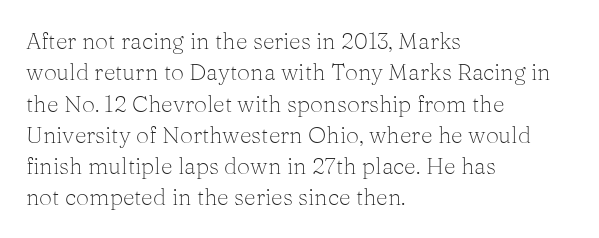
{"italic": "no", "bold": "no", "underline": "no", "align": "left", "line_spacing": "normal", "line_spacing_ratio": 1.36, "letter_spacing": "normal", "letter_spacing_em": 0.0, "glyph_px": 23}
